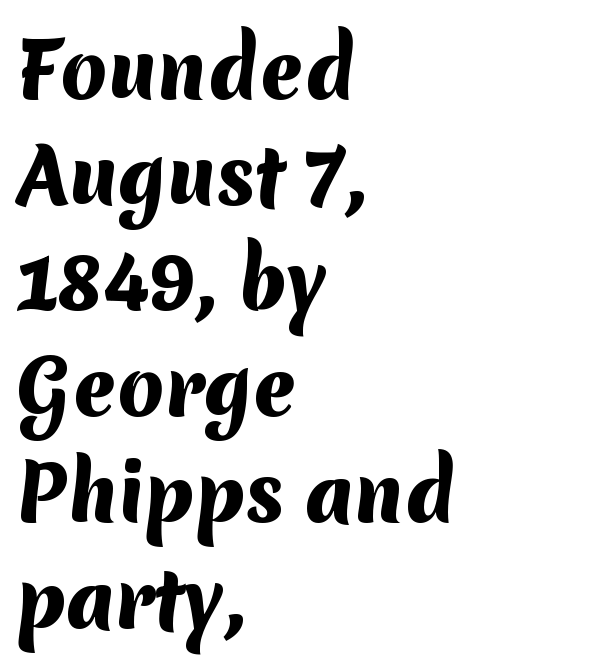
{"serif": "no", "bold": "yes", "weight": "heavy", "width": "normal", "stroke_contrast": "medium", "x_height": "medium", "monospaced": "no", "underline": "no", "align": "left", "line_spacing": "normal", "line_spacing_ratio": 1.41, "letter_spacing": "normal", "letter_spacing_em": 0.0, "glyph_px": 75}
